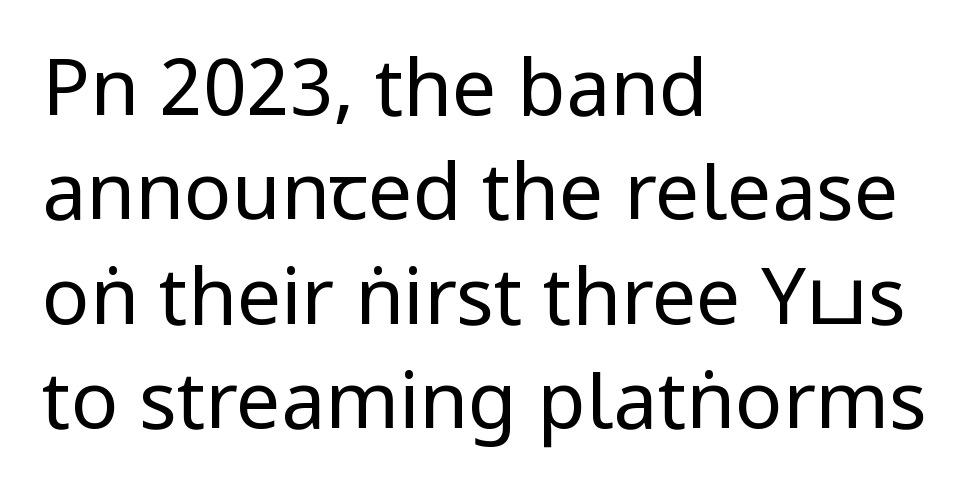
Q: Is the text bold? A: No.
Q: Is the text italic (slanted)? A: No, it is upright.
Q: Is the typeface a serif or a sans-serif typeface? A: Sans-serif.
Q: Is the text underlined? A: No.
Q: How is the paragraph aligned? A: Left-aligned.
Q: Is the spacing between letters normal or unusually wide? A: Normal.
Q: Is the spacing between lines tight, normal or loose? A: Normal.
Q: Width (condensed, normal, or wide)? A: Condensed.
Q: Stroke contrast? A: Low.
Q: x-height? A: Large.
Q: Monospaced? A: No.
